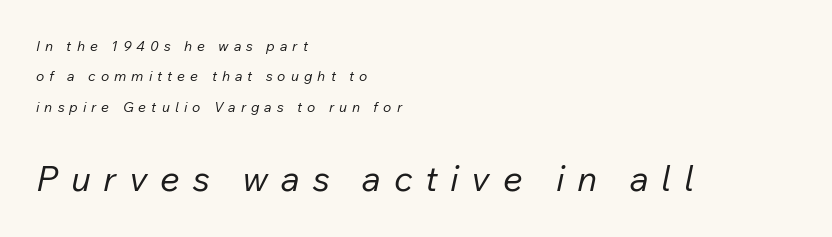
Q: Is the text bold? A: No.
Q: Is the text italic (slanted)? A: Yes, it leans right by about 12 degrees.
Q: Is the text underlined? A: No.
Q: How is the paragraph aligned? A: Left-aligned.
Q: Is the spacing between letters normal or unusually wide? A: Unusually wide.
Q: Is the spacing between lines tight, normal or loose? A: Loose.
Q: Which block of text is set in a larger size, the first (top) or the second (bottom)? A: The second (bottom) one.
Q: Width (condensed, normal, or wide)? A: Normal.
Q: Stroke contrast? A: Low.
Q: x-height? A: Medium.
Q: Monospaced? A: No.
